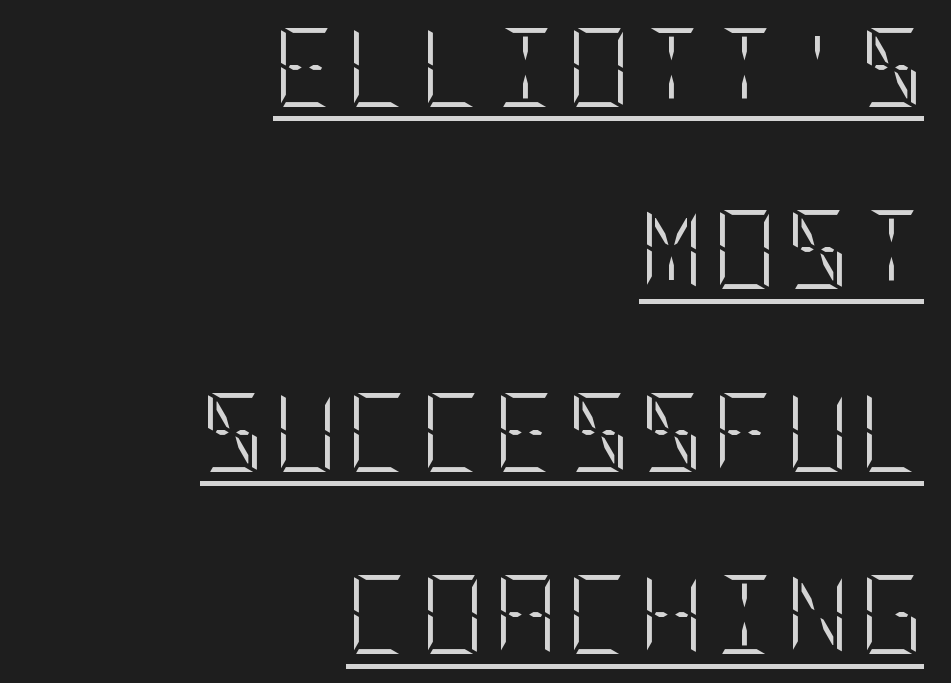
Q: Is the text bold? A: No.
Q: Is the text italic (slanted)? A: No, it is upright.
Q: Is the text underlined? A: Yes.
Q: How is the paragraph aligned? A: Right-aligned.
Q: Is the spacing between lines tight, normal or loose? A: Loose.
Q: Width (condensed, normal, or wide)? A: Condensed.
Q: Stroke contrast? A: Low.
Q: x-height? A: Large.
